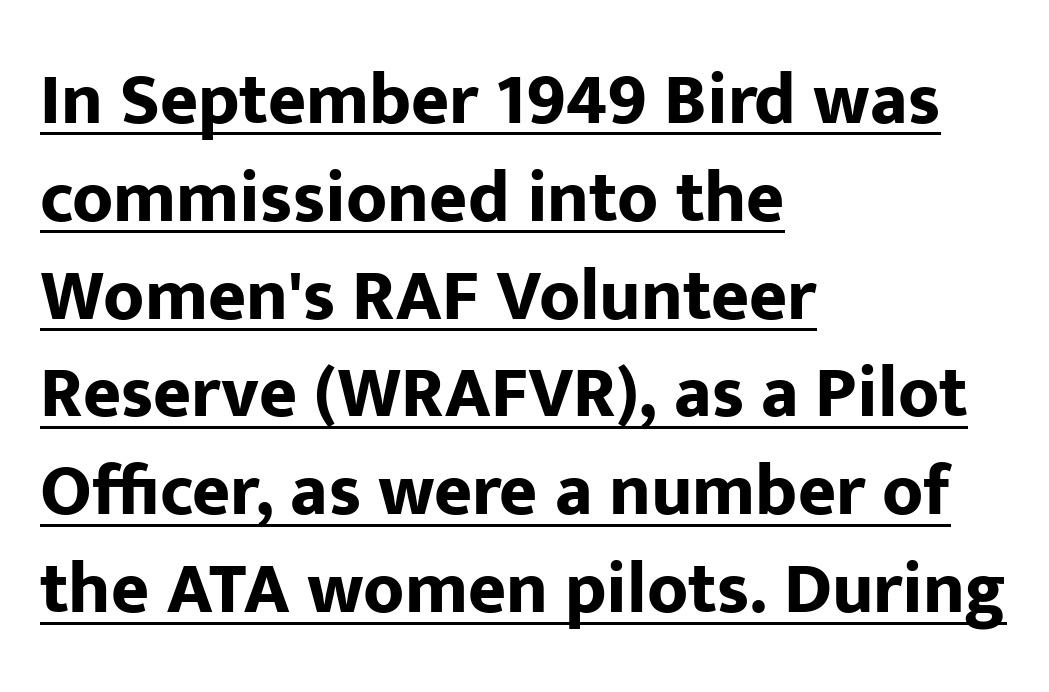
Q: Is the text bold? A: Yes.
Q: Is the text italic (slanted)? A: No, it is upright.
Q: Is the typeface a serif or a sans-serif typeface? A: Sans-serif.
Q: Is the text underlined? A: Yes.
Q: How is the paragraph aligned? A: Left-aligned.
Q: Is the spacing between letters normal or unusually wide? A: Normal.
Q: Is the spacing between lines tight, normal or loose? A: Normal.
Q: Width (condensed, normal, or wide)? A: Normal.
Q: Stroke contrast? A: Low.
Q: x-height? A: Medium.
Q: Monospaced? A: No.
